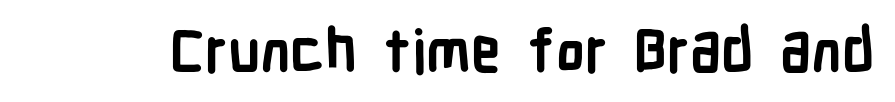
The image shows 59 px semibold, condensed sans-serif type, upright; set normal letter spacing, not underlined; low stroke contrast and a medium x-height.
